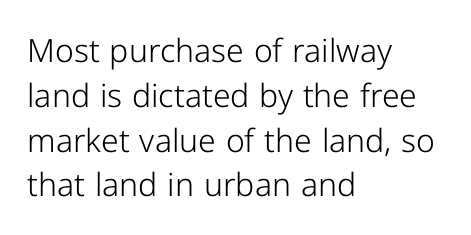
These lines are rendered in a variable-pitch font. Spacing between characters is what you'd get straight out of the box. The weight would be labelled regular, book, light, or lighter still. The specimen reads as upright at a glance. Bare-footed words on every line.
